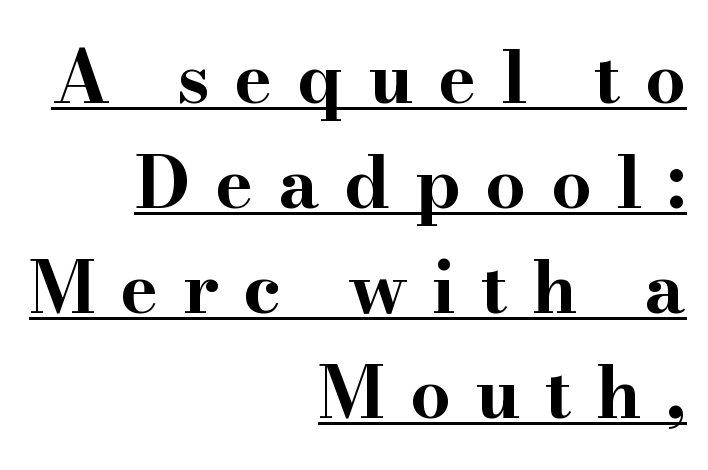
Quick note: interline space is typical. The rendering inserts visible extra space after every character. Beneath each row of characters lies a ruled line. The font is running at its bold setting.
